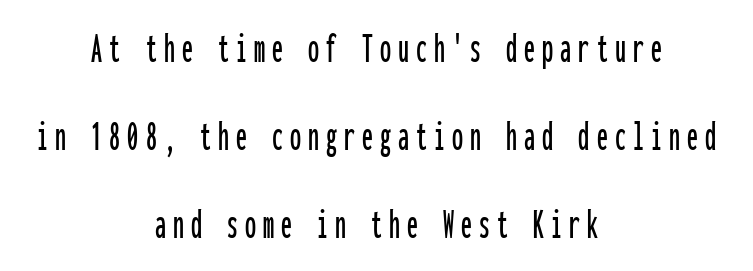
Q: Is the text italic (slanted)? A: No, it is upright.
Q: Is the typeface a serif or a sans-serif typeface? A: Sans-serif.
Q: Is the text underlined? A: No.
Q: How is the paragraph aligned? A: Centered.
Q: Is the spacing between lines tight, normal or loose? A: Loose.
Q: Width (condensed, normal, or wide)? A: Condensed.
Q: Stroke contrast? A: Low.
Q: x-height? A: Medium.
Q: Monospaced? A: Yes.
